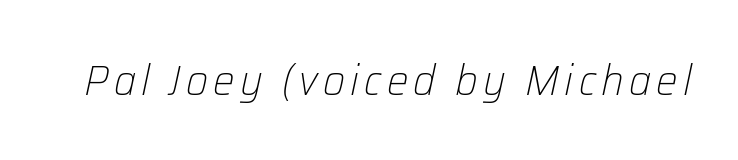
{"italic": "yes", "lean": "right", "slant_degrees": 12, "bold": "no", "weight": "light", "width": "normal", "stroke_contrast": "low", "x_height": "medium", "monospaced": "no", "underline": "no", "glyph_px": 43}
